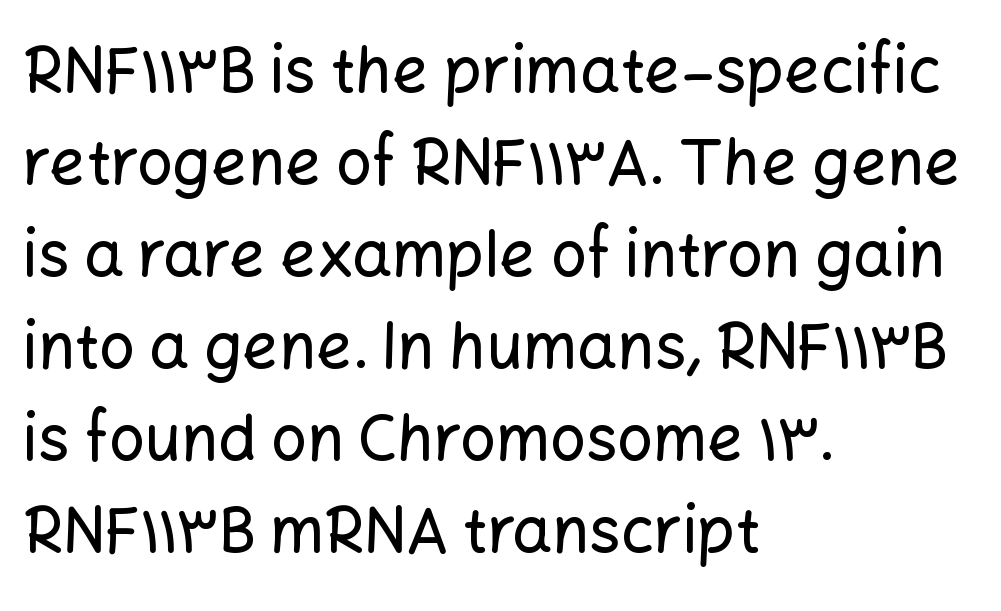
The image shows 63 px sans-serif type, upright; set left-aligned, normal line spacing (1.46x), normal letter spacing, not underlined; low stroke contrast and a medium x-height.
